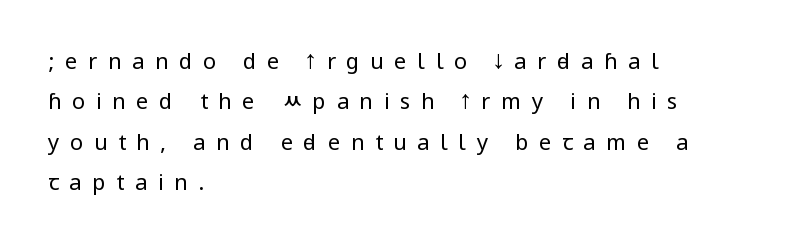
Each word looks stretched out because of the extra space between its letters. If you drew a ruler down the left edge, every line would touch it. Every stem runs plumb, perpendicular to the baseline. The glyphs are unaccompanied by any horizontal stroke below them. Heaviness? Minimal to ordinary, like unemphasized prose.
